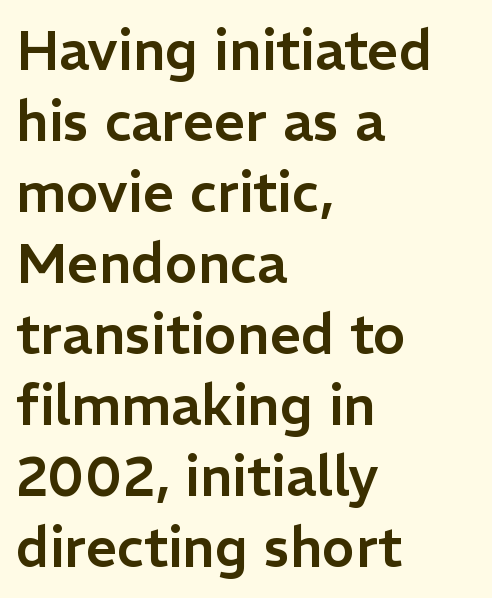
{"serif": "no", "italic": "no", "width": "normal", "stroke_contrast": "low", "x_height": "medium", "monospaced": "no", "underline": "no", "align": "left", "line_spacing": "normal", "line_spacing_ratio": 1.29, "letter_spacing": "normal", "letter_spacing_em": 0.0, "glyph_px": 55}
